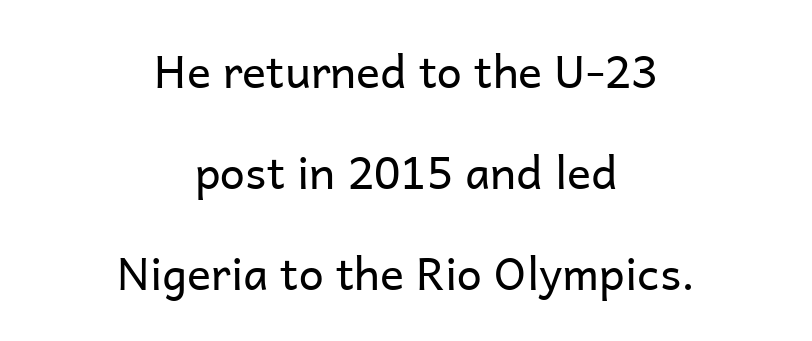
Nope, no serifs anywhere on these letters. Neither beginnings nor endings align; midpoints do. The letters advance in unequal steps, a hallmark of proportional type. The baseline area is clear. This is the regular roman posture of the typeface. Nobody touched the tracking dial on this one.
